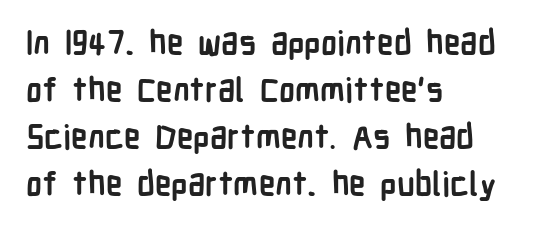
This is the regular roman posture of the typeface. Set as a true bold cut, around the 700 mark. Is this a fixed-width face? No — the glyphs have proportional, varying widths. A typesetter would call this zero additional tracking.
